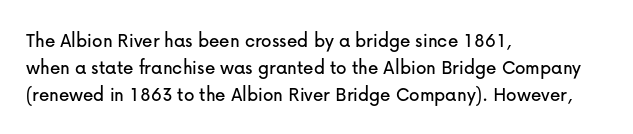
The image shows 21 px text type, upright; set left-aligned, normal line spacing (1.28x), normal letter spacing, not underlined.
